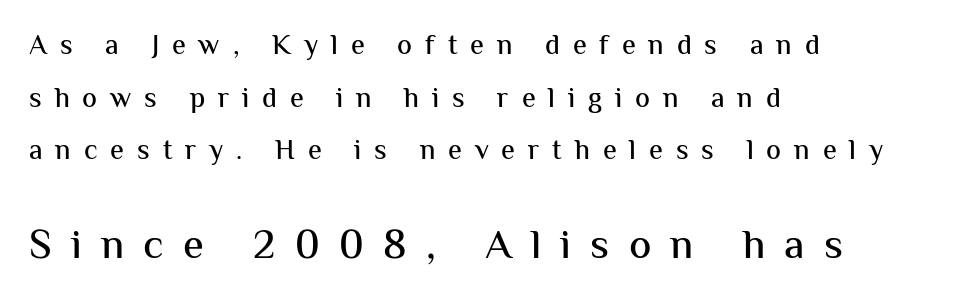
The image shows 42 px sans-serif type, upright; set left-aligned, line spacing 1.88x, unusually wide letter spacing (+0.46 em), not underlined; the second (bottom) block is 1.5x larger; medium stroke contrast and a medium x-height.
